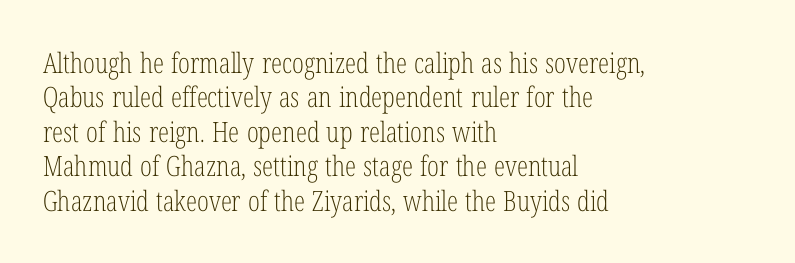
The image shows 28 px light, condensed serif type, upright; set left-aligned, line spacing 1.23x, normal letter spacing, not underlined; low stroke contrast and a medium x-height.
